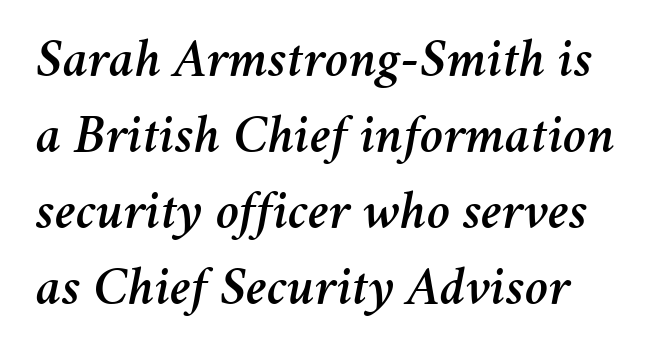
Q: Is the text italic (slanted)? A: Yes, it leans right by about 11 degrees.
Q: Is the text underlined? A: No.
Q: Is the spacing between letters normal or unusually wide? A: Normal.
Q: Is the spacing between lines tight, normal or loose? A: Normal.
Q: Width (condensed, normal, or wide)? A: Normal.
Q: Stroke contrast? A: Medium.
Q: x-height? A: Medium.
Q: Monospaced? A: No.
